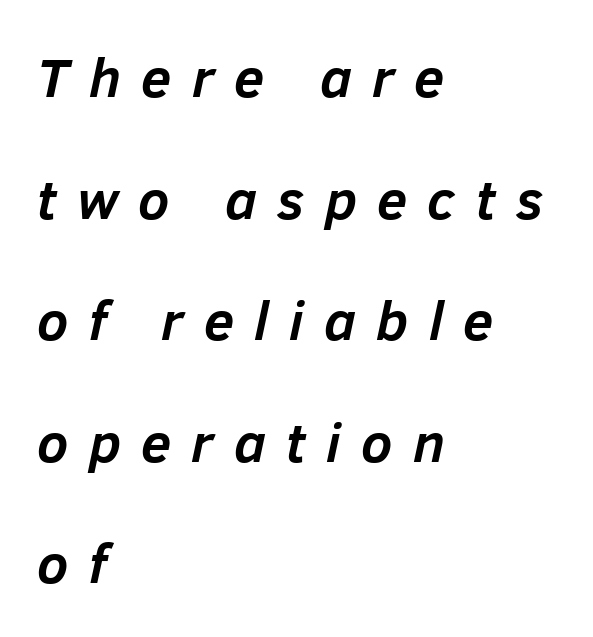
Q: Is the text bold? A: Yes.
Q: Is the text italic (slanted)? A: Yes, it leans right by about 12 degrees.
Q: Is the text underlined? A: No.
Q: How is the paragraph aligned? A: Left-aligned.
Q: Is the spacing between letters normal or unusually wide? A: Unusually wide.
Q: Is the spacing between lines tight, normal or loose? A: Loose.
Q: Width (condensed, normal, or wide)? A: Normal.
Q: Stroke contrast? A: Low.
Q: x-height? A: Medium.
Q: Monospaced? A: No.
